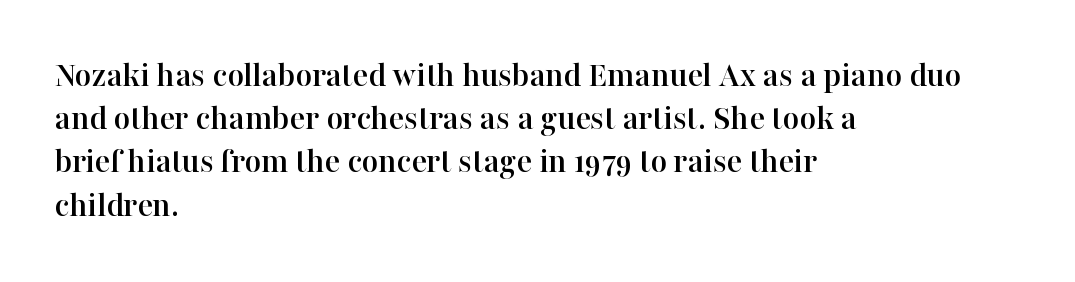
The image shows 36 px serif type, upright; set left-aligned, line spacing 1.2x, normal letter spacing, not underlined; high stroke contrast and a medium x-height.
